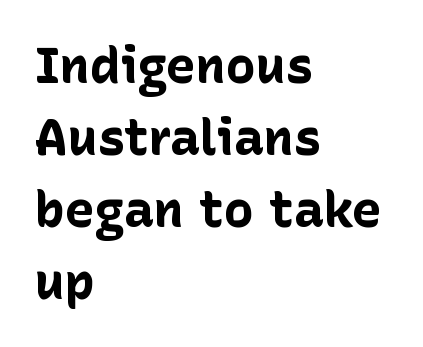
Q: Is the text bold? A: Yes.
Q: Is the text italic (slanted)? A: No, it is upright.
Q: Is the typeface a serif or a sans-serif typeface? A: Sans-serif.
Q: Is the text underlined? A: No.
Q: How is the paragraph aligned? A: Left-aligned.
Q: Is the spacing between letters normal or unusually wide? A: Normal.
Q: Is the spacing between lines tight, normal or loose? A: Normal.
Q: Width (condensed, normal, or wide)? A: Normal.
Q: Stroke contrast? A: Low.
Q: x-height? A: Medium.
Q: Monospaced? A: No.
